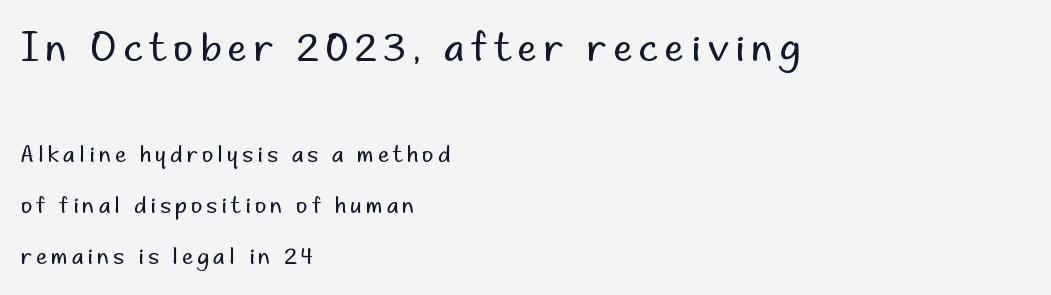
Q: Is the text bold? A: No.
Q: Is the text italic (slanted)? A: No, it is upright.
Q: Is the typeface a serif or a sans-serif typeface? A: Sans-serif.
Q: Is the text underlined? A: No.
Q: How is the paragraph aligned? A: Left-aligned.
Q: Is the spacing between lines tight, normal or loose? A: Loose.
Q: Which block of text is set in a larger size, the first (top) or the second (bottom)? A: The first (top) one.
Q: Width (condensed, normal, or wide)? A: Normal.
Q: Stroke contrast? A: Low.
Q: x-height? A: Small.
Q: Monospaced? A: No.
